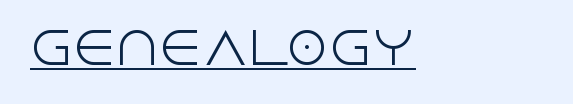
The image shows 43 px light sans-serif type, upright; set normal letter spacing, underlined; a large x-height.
